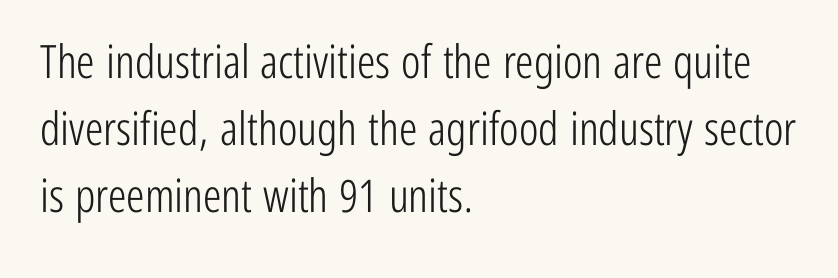
The image shows 46 px light, condensed sans-serif type, upright; set left-aligned, normal line spacing (1.46x), normal letter spacing, not underlined; low stroke contrast and a medium x-height.
